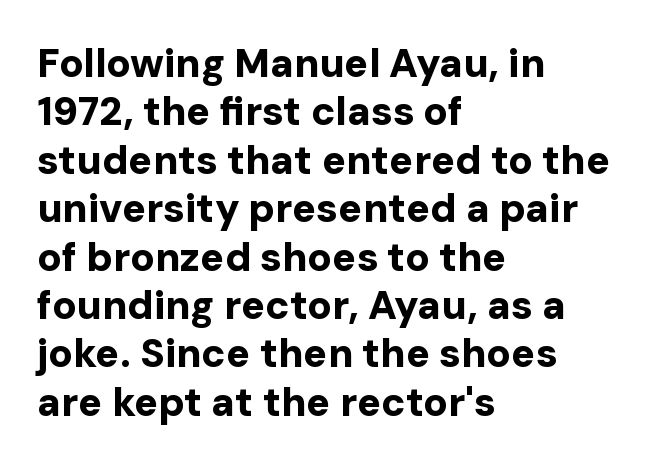
The image shows 40 px bold sans-serif type, upright; set left-aligned, line spacing 1.21x, normal letter spacing, not underlined; low stroke contrast and a medium x-height.
